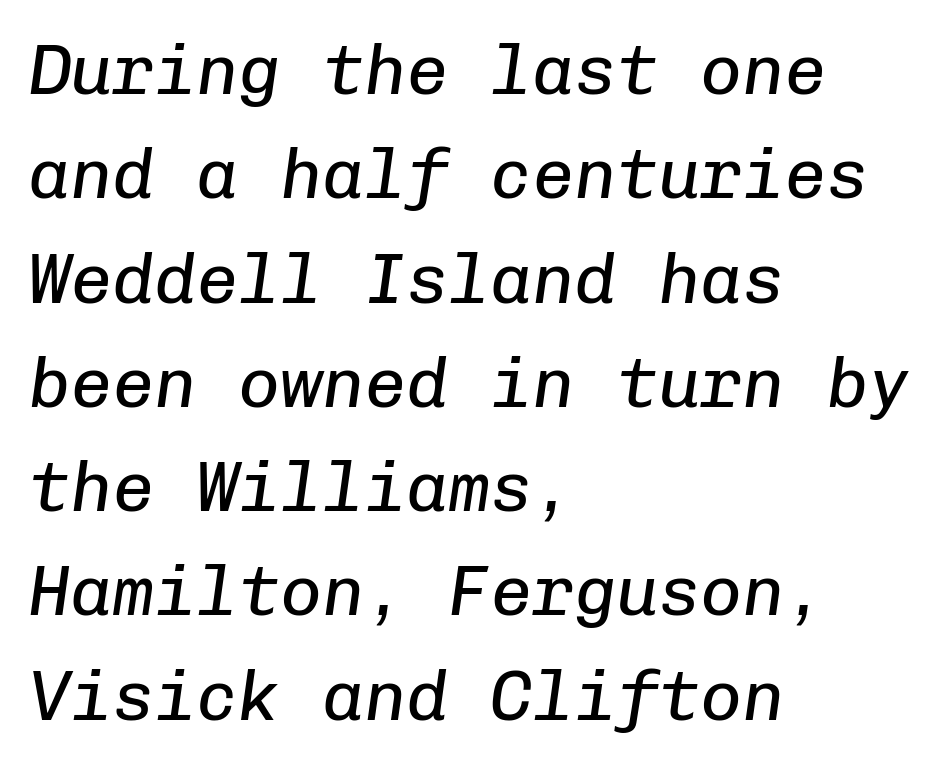
Bold? No — there's no thickening of the strokes. Just letters on the line, the space beneath them empty. There is no visible air inserted between adjacent glyphs. The face used here has a pronounced slope to its letters.
